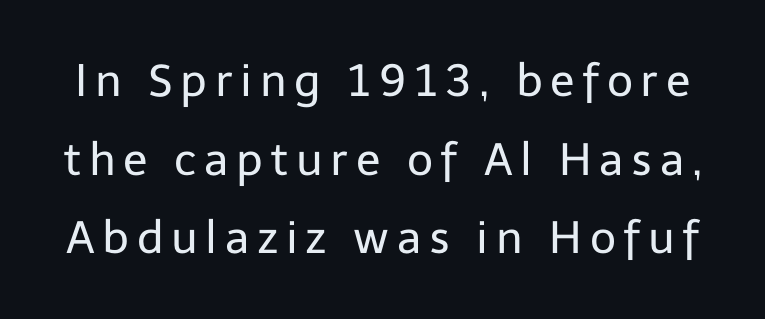
The image shows 45 px regular-weight sans-serif type, upright; set line spacing 1.75x, not underlined; low stroke contrast and a medium x-height.
